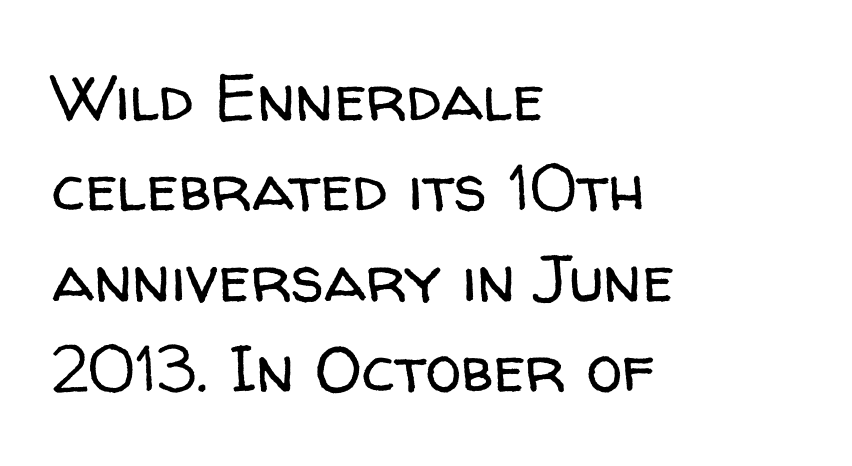
Is the type heavy? It reads as light-to-regular instead. The face used here is proportionally spaced, like ordinary book or web type. Posture: vertical. No feet cap the strokes, marking this as sans-serif type. The line texture is even and compact thanks to regular tracking. Nobody drew a line under any word here.
